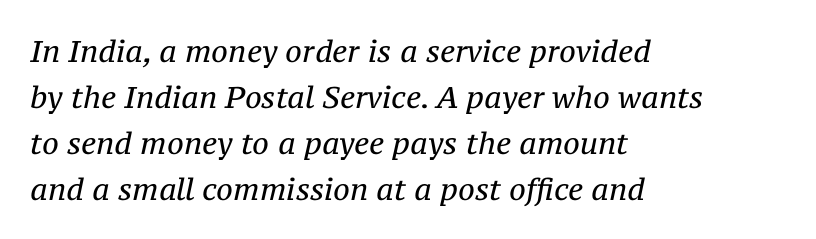
{"serif": "yes", "italic": "yes", "lean": "right", "slant_degrees": 12, "bold": "no", "weight": "regular", "width": "normal", "stroke_contrast": "medium", "x_height": "medium", "monospaced": "no", "underline": "no", "align": "left", "line_spacing": "normal", "line_spacing_ratio": 1.53, "letter_spacing": "normal", "letter_spacing_em": 0.0, "glyph_px": 30}
